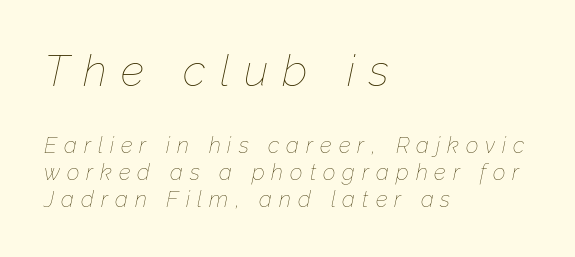
Would a proofreader flag this as italicized? Yes. Varying glyph widths throughout — classic text-font behaviour. Counters stay open thanks to moderate or lighter strokes. Words appear elongated and porous because spacing is wide.
